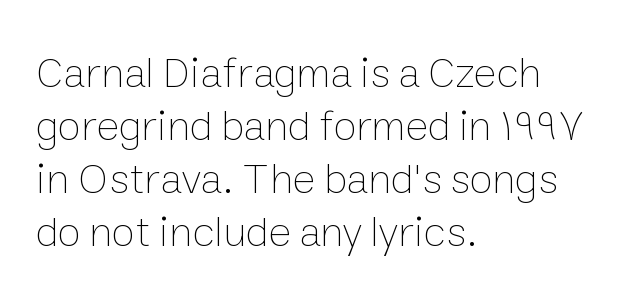
{"italic": "no", "bold": "no", "weight": "thin", "width": "normal", "stroke_contrast": "low", "x_height": "medium", "monospaced": "no", "underline": "no", "align": "left", "line_spacing_ratio": 1.23, "letter_spacing": "normal", "letter_spacing_em": 0.0, "glyph_px": 43}
